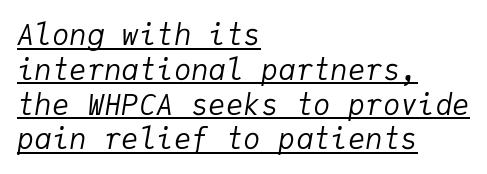
The image shows 29 px regular-weight type, italic (leaning right), monospaced; set left-aligned, line spacing 1.2x, normal letter spacing, underlined; low stroke contrast and a medium x-height.
